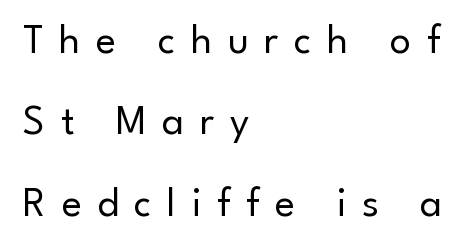
{"serif": "no", "italic": "no", "bold": "no", "weight": "regular", "width": "normal", "stroke_contrast": "low", "x_height": "small", "monospaced": "no", "underline": "no", "align": "left", "line_spacing": "loose", "line_spacing_ratio": 1.94, "letter_spacing": "wide", "letter_spacing_em": 0.37, "glyph_px": 42}
